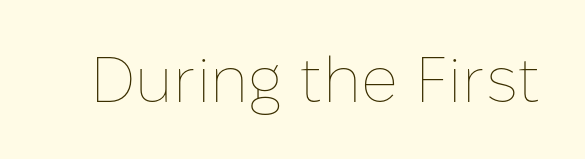
The image shows 64 px thin type, upright; set normal letter spacing, not underlined; low stroke contrast and a medium x-height.
